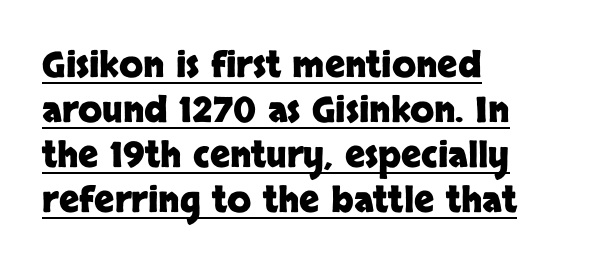
The image shows 35 px heavy sans-serif type, upright; set left-aligned, normal line spacing (1.29x), normal letter spacing, underlined; low stroke contrast and a large x-height.
